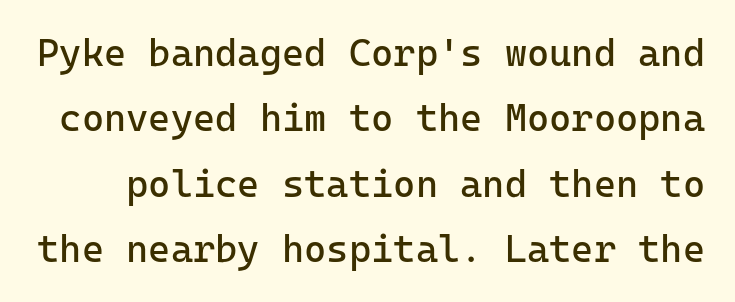
The letters sit at their default tracking, neither squeezed nor spread. The type family on display is of the sans-serif kind. Underline: absent. Rendered with straight, roman letterforms. Vertical stems look standard width or narrower in stroke.
